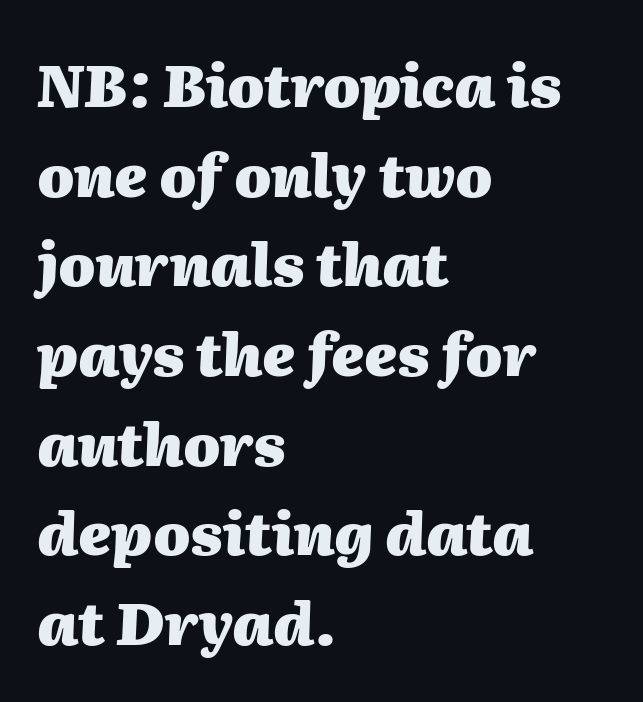
Q: Is the text bold? A: Yes.
Q: Is the text italic (slanted)? A: Yes, it leans right by about 2 degrees.
Q: Is the text underlined? A: No.
Q: How is the paragraph aligned? A: Left-aligned.
Q: Is the spacing between letters normal or unusually wide? A: Normal.
Q: Is the spacing between lines tight, normal or loose? A: Normal.
Q: Width (condensed, normal, or wide)? A: Normal.
Q: Stroke contrast? A: Medium.
Q: x-height? A: Medium.
Q: Monospaced? A: No.
